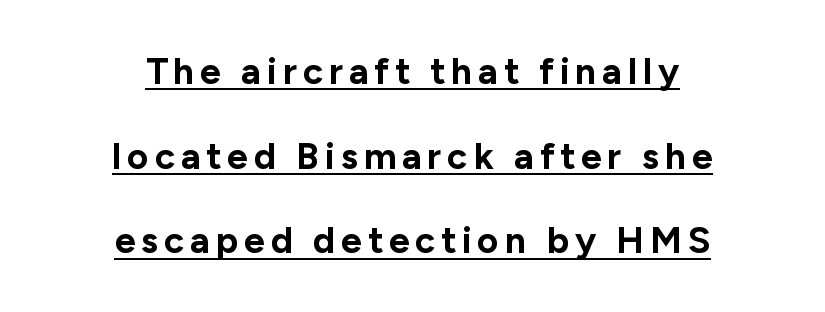
{"serif": "no", "italic": "no", "bold": "yes", "weight": "bold", "width": "normal", "stroke_contrast": "low", "x_height": "medium", "monospaced": "no", "underline": "yes", "align": "center", "line_spacing": "loose", "line_spacing_ratio": 2.29, "glyph_px": 37}
